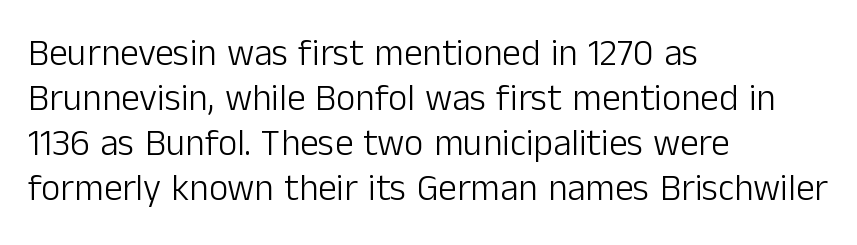
Regarding serifs, this sample does without them. The strokes carry an ordinary text weight at most. Each letter keeps its own natural width here, so spacing adapts to shape. Posture: upright roman. Tracking here is standard; glyphs follow each other at the usual distance.
